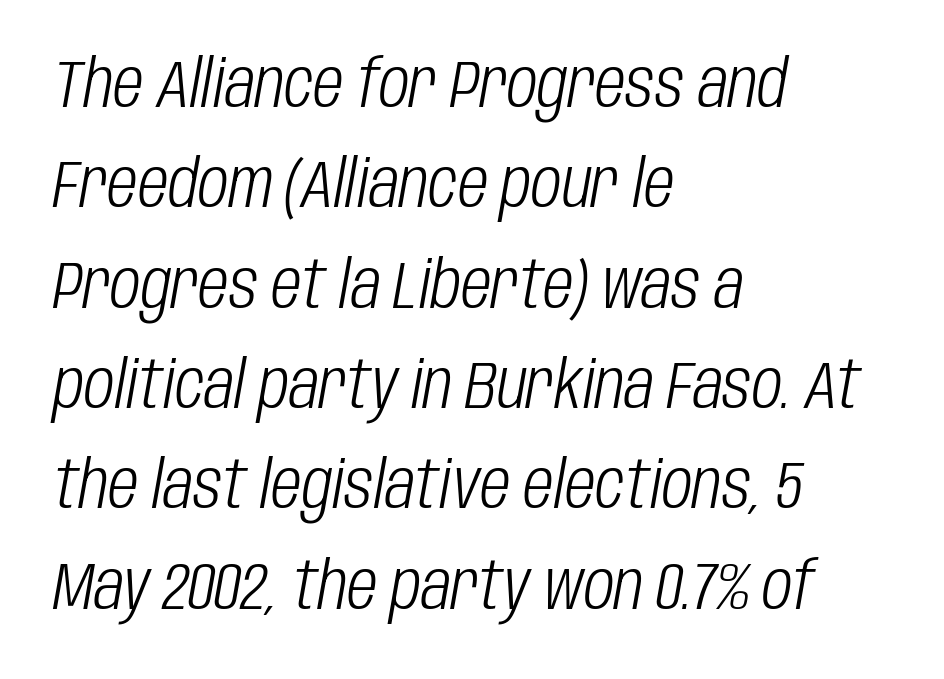
Horizontally, the lines are justified to the leading edge only. Default kerning and tracking; the words read as compact shapes. The strokes are not fattened; the text isn't bold. Check the space under the baseline: it is left empty.
